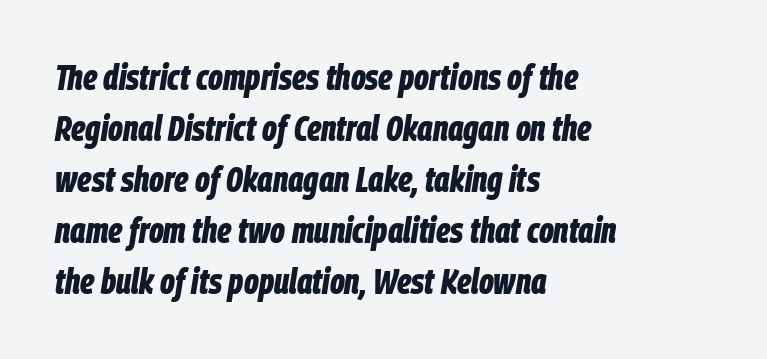
Interline gaps are of average width in this sample. Between one letter and the next there's only the usual sliver of space. Typesetter's note: full bold, strokes at maximum text heaviness. Every row of glyphs begins at an identical x-position on the left. Descenders hang freely into open space.
